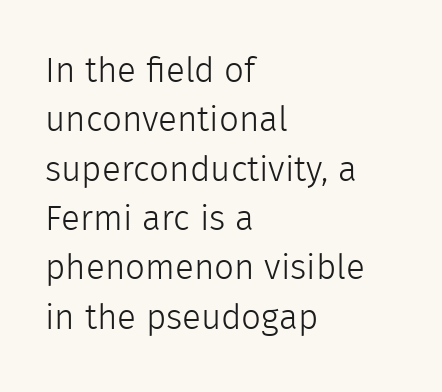
The image shows 35 px light sans-serif type, upright; set left-aligned, normal line spacing (1.41x), normal letter spacing, not underlined; a medium x-height.
